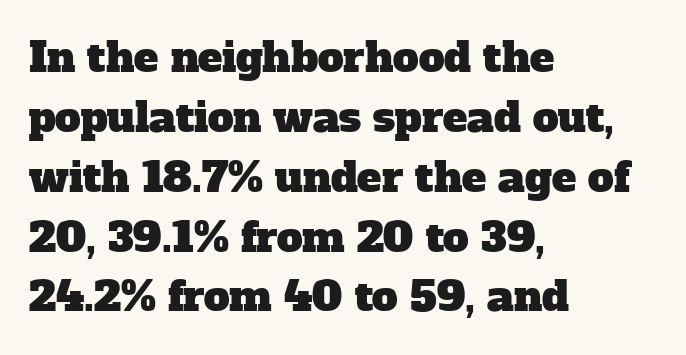
{"serif": "yes", "width": "normal", "stroke_contrast": "low", "x_height": "medium", "monospaced": "no", "underline": "no", "align": "left", "line_spacing": "normal", "line_spacing_ratio": 1.46, "letter_spacing": "normal", "letter_spacing_em": 0.0, "glyph_px": 41}
